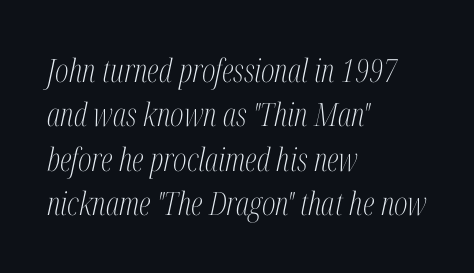
The image shows 32 px light, condensed serif type, italic (leaning right); set left-aligned, normal line spacing (1.39x), normal letter spacing, not underlined; medium stroke contrast and a medium x-height.
